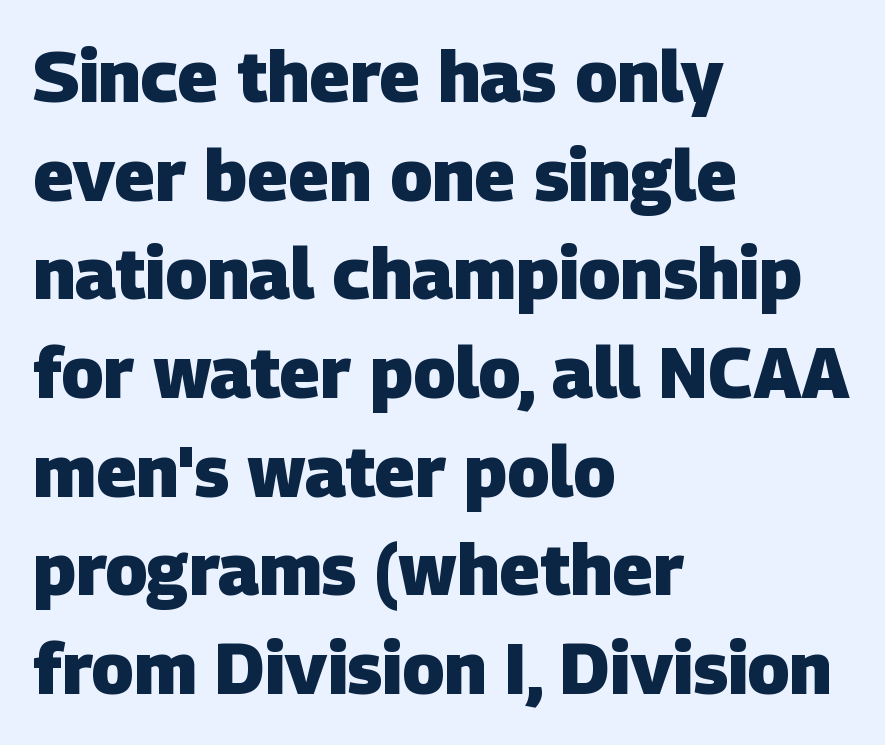
Q: Is the text bold? A: Yes.
Q: Is the typeface a serif or a sans-serif typeface? A: Sans-serif.
Q: Is the text underlined? A: No.
Q: How is the paragraph aligned? A: Left-aligned.
Q: Is the spacing between letters normal or unusually wide? A: Normal.
Q: Is the spacing between lines tight, normal or loose? A: Normal.
Q: Width (condensed, normal, or wide)? A: Normal.
Q: Stroke contrast? A: Low.
Q: x-height? A: Large.
Q: Monospaced? A: No.
